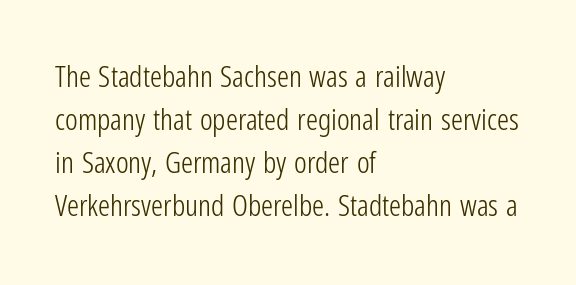
{"serif": "no", "italic": "no", "bold": "no", "weight": "light", "width": "condensed", "stroke_contrast": "low", "x_height": "medium", "monospaced": "no", "underline": "no", "align": "left", "line_spacing": "normal", "line_spacing_ratio": 1.43, "letter_spacing": "normal", "letter_spacing_em": 0.0, "glyph_px": 30}
